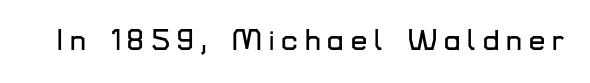
The image shows 29 px sans-serif type, upright; set unusually wide letter spacing (+0.24 em), not underlined; low stroke contrast and a medium x-height.
